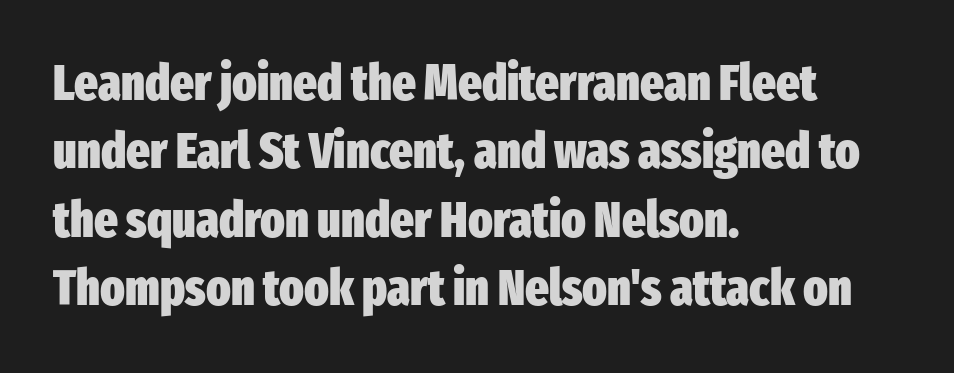
Varying glyph widths throughout — classic text-font behaviour. The type is set solid horizontally, with unmodified tracking. When letters stand straight like this, we call the style roman or upright. The vertical gap from one line to the next is medium. The typesetter chose a ragged-right arrangement here. Unlike a traditional serif, this face leaves its strokes unadorned.
